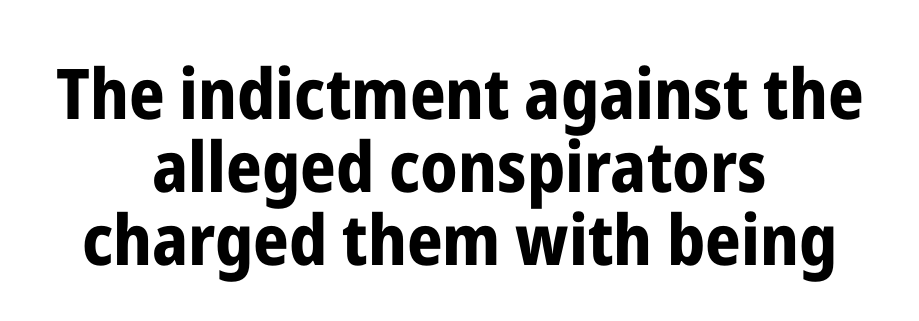
If you measured baseline to baseline, you'd find a short distance. In terms of posture, this sample is upright. Honestly, there is no underline to notice here at all. The face used here is rendered with its standard letterfit.
